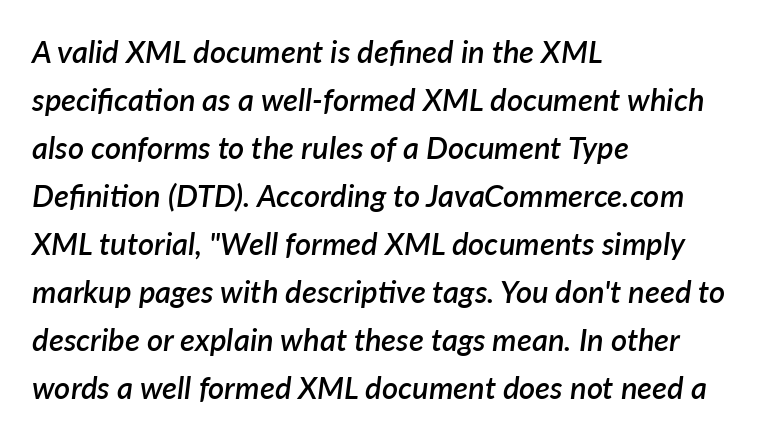
The specimen omits any rule beneath the text block's lines. Spacing verdict: proportional, widths tailored to each character. Compared with a centered layout, this one pins lines to the left instead. An italicized treatment has been applied to the whole sample. One glance says typical: line gaps are just what's usual. Here the glyphs are tracked normally, forming tight word shapes.
